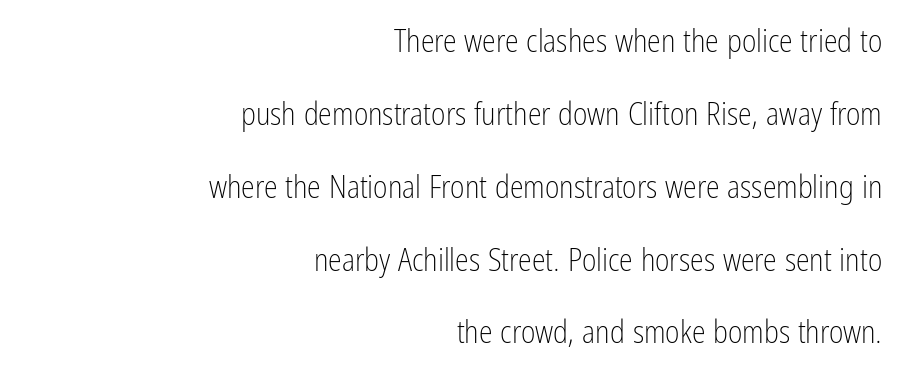
Q: Is the text bold? A: No.
Q: Is the text italic (slanted)? A: No, it is upright.
Q: Is the typeface a serif or a sans-serif typeface? A: Sans-serif.
Q: Is the text underlined? A: No.
Q: How is the paragraph aligned? A: Right-aligned.
Q: Is the spacing between letters normal or unusually wide? A: Normal.
Q: Is the spacing between lines tight, normal or loose? A: Loose.
Q: Width (condensed, normal, or wide)? A: Condensed.
Q: Stroke contrast? A: Low.
Q: x-height? A: Medium.
Q: Monospaced? A: No.
